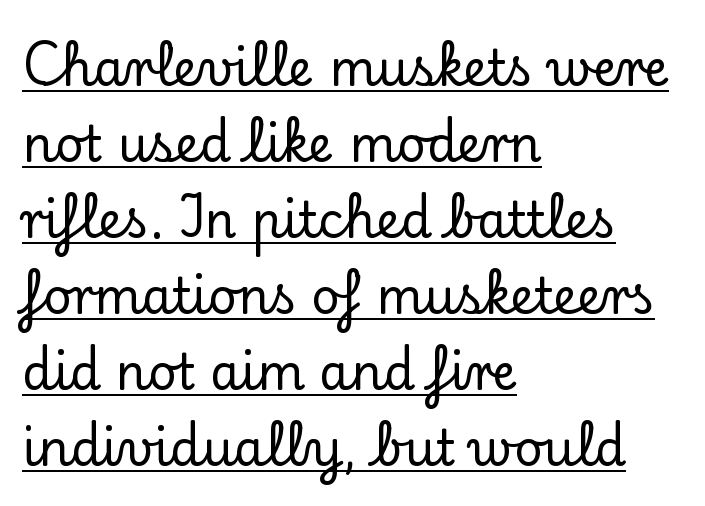
The image shows 49 px serif type, upright; set left-aligned, normal line spacing (1.55x), normal letter spacing, underlined; low stroke contrast and a small x-height.
